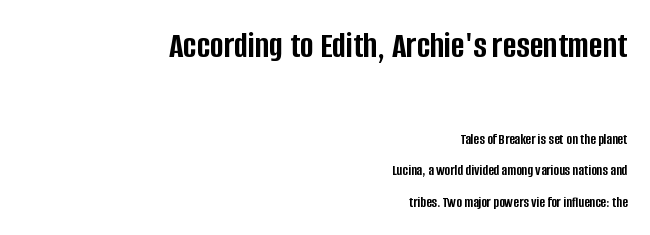
{"serif": "no", "italic": "no", "bold": "yes", "weight": "semibold", "width": "condensed", "stroke_contrast": "low", "x_height": "large", "monospaced": "no", "underline": "no", "align": "right", "line_spacing": "loose", "line_spacing_ratio": 2.09, "letter_spacing": "normal", "letter_spacing_em": 0.0, "larger_block": "first", "size_ratio": 2.47, "glyph_px": 37}
